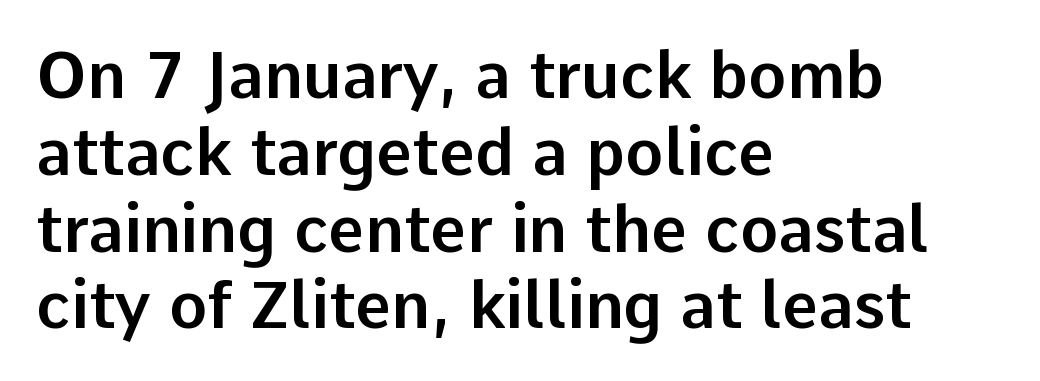
The image shows 64 px sans-serif type, upright; set left-aligned, line spacing 1.2x, normal letter spacing, not underlined; low stroke contrast and a medium x-height.
